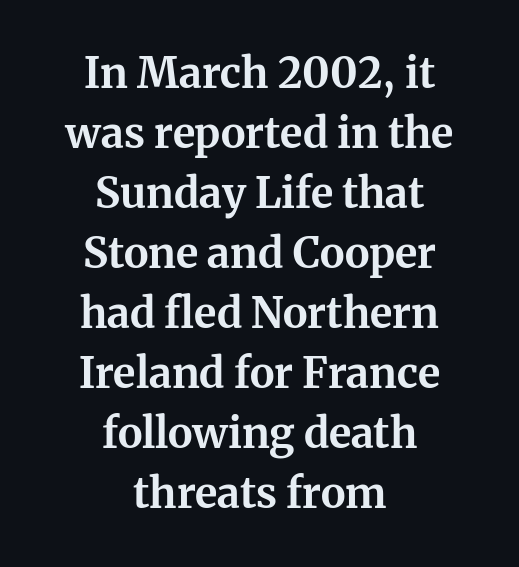
{"serif": "yes", "italic": "no", "bold": "yes", "weight": "bold", "width": "normal", "stroke_contrast": "medium", "x_height": "medium", "monospaced": "no", "underline": "no", "align": "center", "line_spacing": "normal", "line_spacing_ratio": 1.43, "letter_spacing": "normal", "letter_spacing_em": 0.0, "glyph_px": 42}
